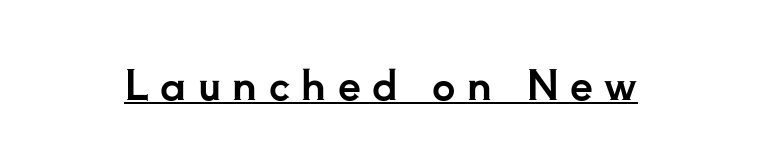
Is this a sans? No — the strokes have serifs. Glance below the letters and you will spot a drawn line. If you drew a line through each stem, it would be perfectly vertical. The face used here is rendered with a markedly widened letterfit. Each letter keeps its own natural width here, so spacing adapts to shape.
